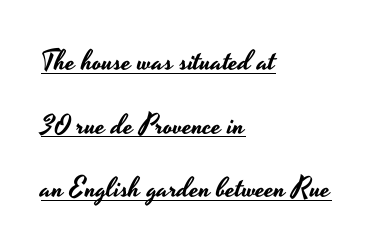
Typographically, this falls in the sans-serif category. Descenders here cross a horizontal rule under the line. This sample trades compactness for vertical openness between lines. Varying glyph widths throughout — classic text-font behaviour. You could call the tracking neutral — neither tight nor loose.
